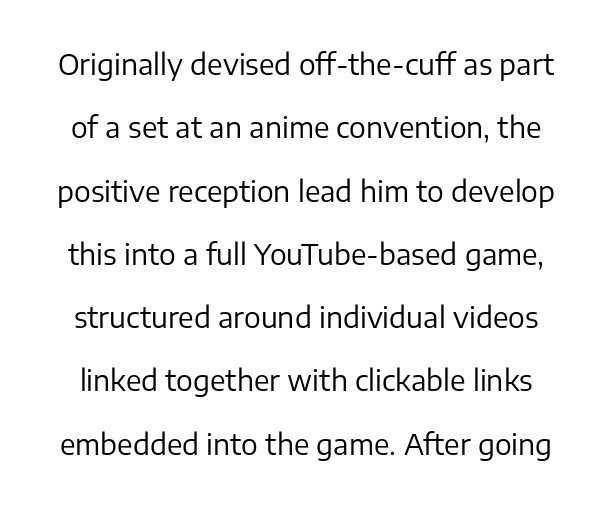
The face used here is a sans, in the tradition of grotesques and geometrics. The type is set solid horizontally, with unmodified tracking. Quick note: not italic, upright. Think of a printed novel: that variable character pitch is what you see here. The strip under each line holds only bare page. Weight class: somewhere from thin through regular.
